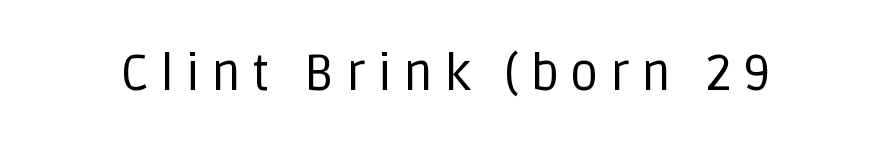
{"serif": "no", "italic": "no", "bold": "no", "weight": "regular", "width": "normal", "stroke_contrast": "low", "x_height": "large", "monospaced": "no", "underline": "no", "letter_spacing": "wide", "letter_spacing_em": 0.22, "glyph_px": 50}
